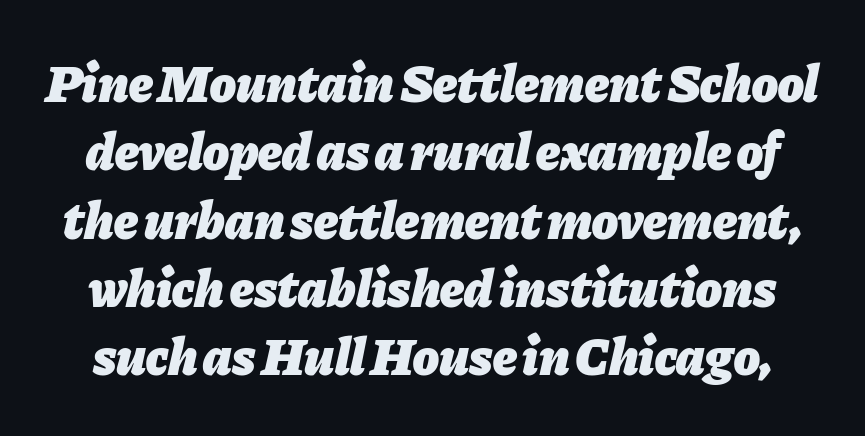
Q: Is the text bold? A: Yes.
Q: Is the text italic (slanted)? A: Yes, it leans right by about 11 degrees.
Q: Is the text underlined? A: No.
Q: Is the spacing between letters normal or unusually wide? A: Normal.
Q: Is the spacing between lines tight, normal or loose? A: Normal.
Q: Width (condensed, normal, or wide)? A: Normal.
Q: Stroke contrast? A: Low.
Q: x-height? A: Medium.
Q: Monospaced? A: No.
